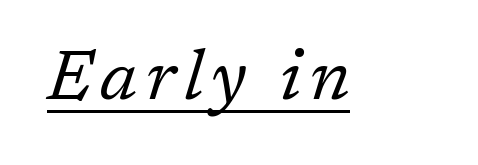
{"serif": "yes", "italic": "yes", "lean": "right", "slant_degrees": 17, "bold": "no", "weight": "regular", "width": "normal", "stroke_contrast": "low", "x_height": "medium", "monospaced": "no", "underline": "yes", "glyph_px": 70}
